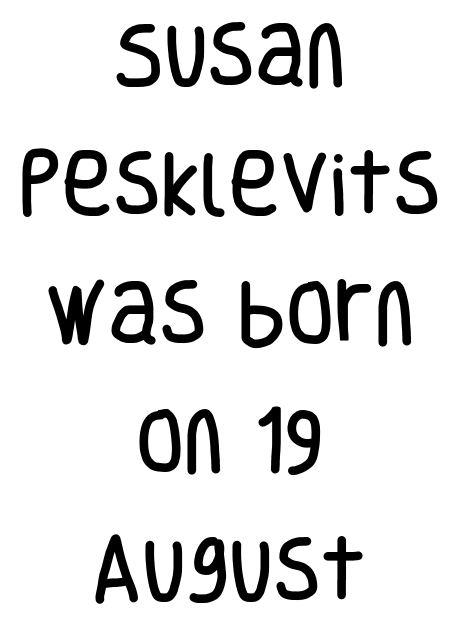
Q: Is the text italic (slanted)? A: No, it is upright.
Q: Is the typeface a serif or a sans-serif typeface? A: Sans-serif.
Q: Is the text underlined? A: No.
Q: How is the paragraph aligned? A: Centered.
Q: Is the spacing between letters normal or unusually wide? A: Normal.
Q: Width (condensed, normal, or wide)? A: Condensed.
Q: Stroke contrast? A: Low.
Q: x-height? A: Large.
Q: Monospaced? A: No.
